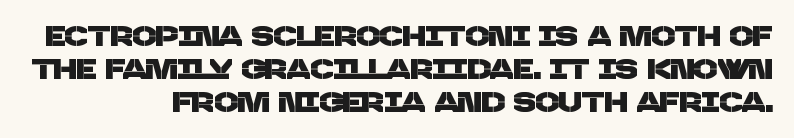
This sample uses plain, unmodified letter spacing. This rendering employs a face without finishing strokes, i.e., a sans-serif. Underlining? Definitely not there. Layout note: lines flush right. Spacing verdict: proportional, widths tailored to each character.
